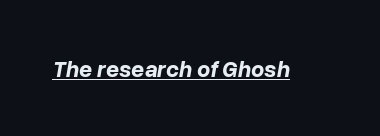
Q: Is the text bold? A: Yes.
Q: Is the text italic (slanted)? A: Yes, it leans right by about 10 degrees.
Q: Is the text underlined? A: Yes.
Q: Is the spacing between letters normal or unusually wide? A: Normal.
